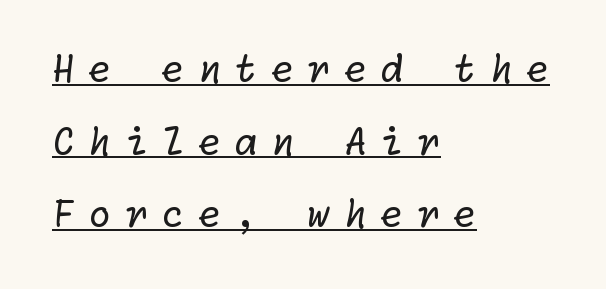
The image shows 38 px regular-weight sans-serif type; set left-aligned, loose line spacing (1.91x), unusually wide letter spacing (+0.34 em), underlined; low stroke contrast and a medium x-height.
